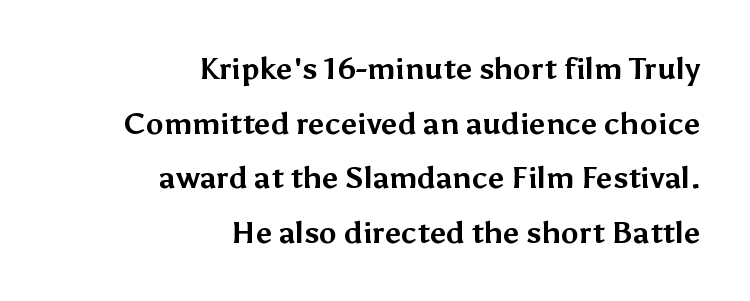
{"serif": "no", "italic": "no", "bold": "yes", "weight": "bold", "width": "normal", "stroke_contrast": "medium", "x_height": "medium", "monospaced": "no", "underline": "no", "align": "right", "line_spacing_ratio": 1.82, "letter_spacing": "normal", "letter_spacing_em": 0.0, "glyph_px": 30}
